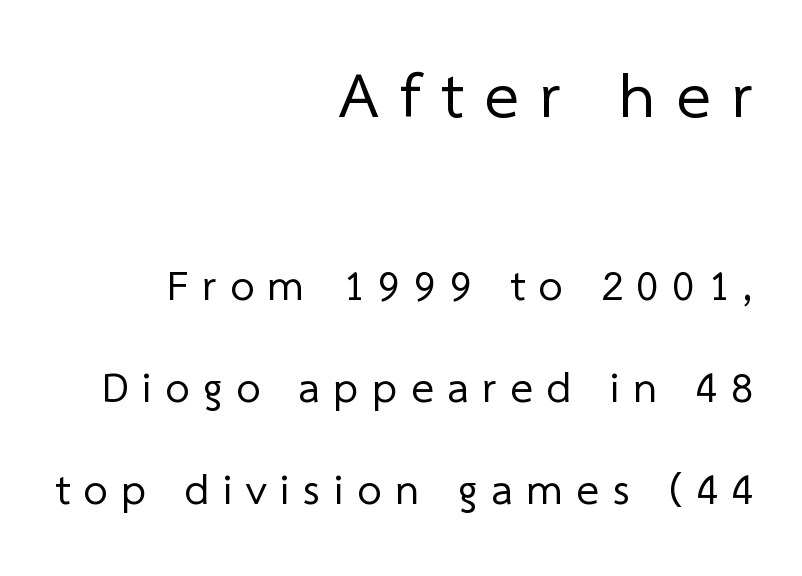
The line texture is sparse and dotted thanks to wide tracking. The type family on display is of the sans-serif kind. A flush-right, rag-left setting is used for this passage. Vertical stems look standard width or narrower in stroke. Is this a fixed-width face? No — the glyphs have proportional, varying widths. Clear beneath every line of the passage.
